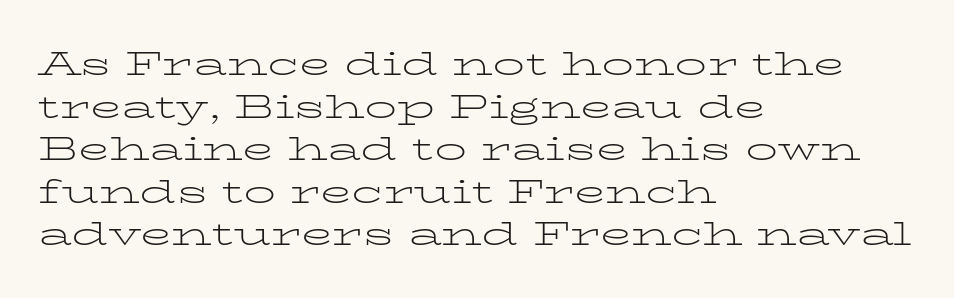
This is the regular roman posture of the typeface. The strokes carry an ordinary text weight at most. In terms of leading, this rendering sits right in the middle. A typesetter would label this face a serif. The area under the type is left untouched.
